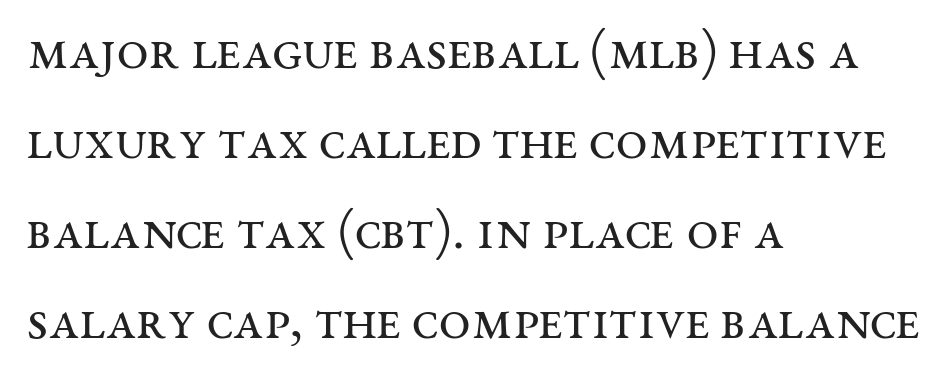
{"serif": "yes", "italic": "no", "bold": "no", "weight": "regular", "width": "wide", "stroke_contrast": "medium", "x_height": "large", "monospaced": "no", "underline": "no", "align": "left", "line_spacing": "normal", "line_spacing_ratio": 1.58, "letter_spacing": "normal", "letter_spacing_em": 0.0, "glyph_px": 57}
